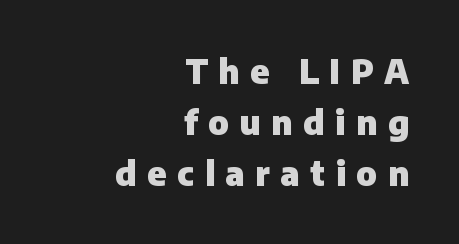
Q: Is the text bold? A: Yes.
Q: Is the text italic (slanted)? A: No, it is upright.
Q: Is the typeface a serif or a sans-serif typeface? A: Sans-serif.
Q: Is the text underlined? A: No.
Q: How is the paragraph aligned? A: Right-aligned.
Q: Is the spacing between letters normal or unusually wide? A: Unusually wide.
Q: Is the spacing between lines tight, normal or loose? A: Normal.
Q: Width (condensed, normal, or wide)? A: Normal.
Q: Stroke contrast? A: Low.
Q: x-height? A: Medium.
Q: Monospaced? A: No.
